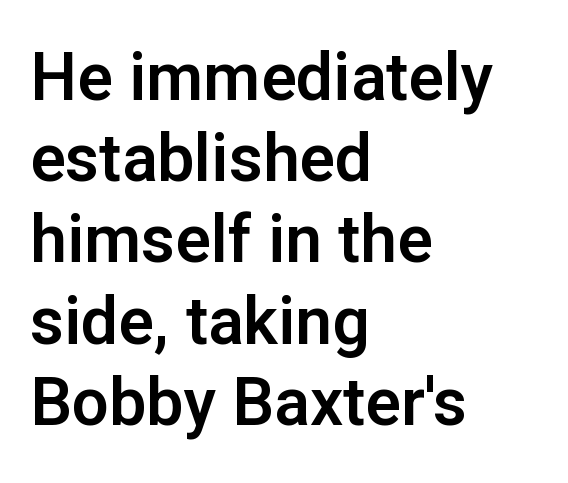
{"serif": "no", "italic": "no", "width": "normal", "stroke_contrast": "low", "x_height": "medium", "monospaced": "no", "underline": "no", "align": "left", "line_spacing_ratio": 1.23, "letter_spacing": "normal", "letter_spacing_em": 0.0, "glyph_px": 66}
